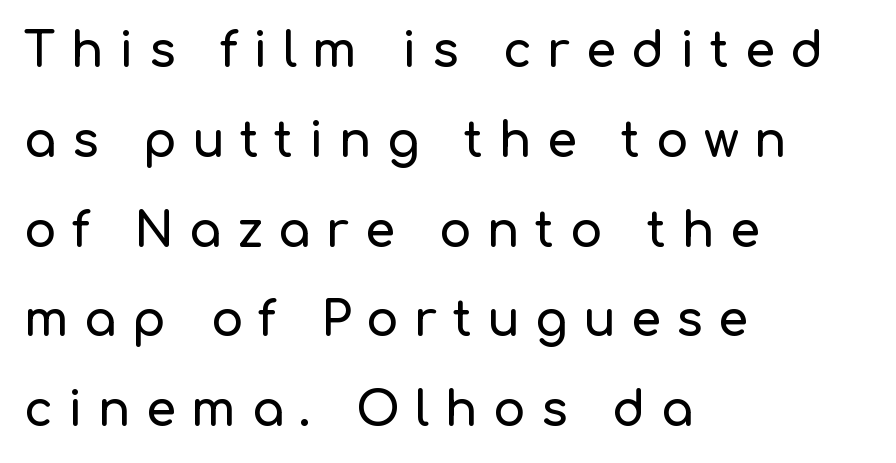
Reading down the block, your eye returns to a fixed left position each line. Bare-footed words on every line. The face used here is a sans, in the tradition of grotesques and geometrics. Proportional: the letters do not fall into vertical columns. The specimen reads as upright at a glance.
